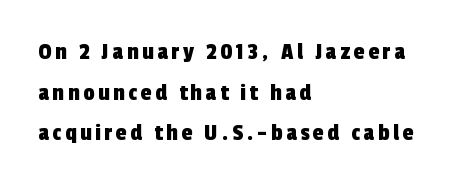
{"underline": "no", "align": "left", "line_spacing": "normal", "line_spacing_ratio": 1.63, "glyph_px": 25}
